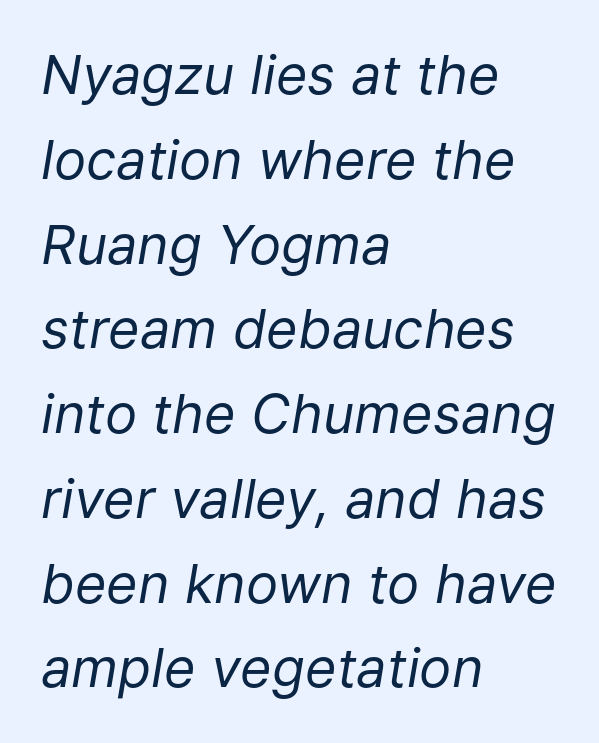
Q: Is the text bold? A: No.
Q: Is the text italic (slanted)? A: Yes, it leans right by about 9 degrees.
Q: Is the text underlined? A: No.
Q: How is the paragraph aligned? A: Left-aligned.
Q: Is the spacing between letters normal or unusually wide? A: Normal.
Q: Is the spacing between lines tight, normal or loose? A: Normal.
Q: Width (condensed, normal, or wide)? A: Normal.
Q: Stroke contrast? A: Low.
Q: x-height? A: Medium.
Q: Monospaced? A: No.
